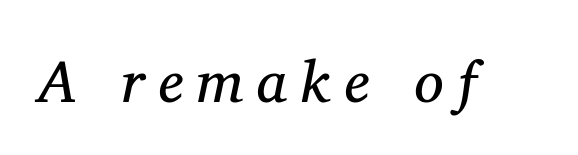
{"serif": "yes", "italic": "yes", "lean": "right", "slant_degrees": 11, "bold": "no", "weight": "regular", "width": "normal", "stroke_contrast": "medium", "x_height": "medium", "monospaced": "no", "underline": "no", "letter_spacing": "wide", "letter_spacing_em": 0.23, "glyph_px": 59}
